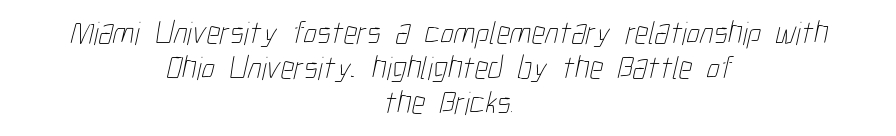
The image shows 33 px thin, condensed type; set centered, tight line spacing (1.06x), normal letter spacing, not underlined; low stroke contrast and a medium x-height.
